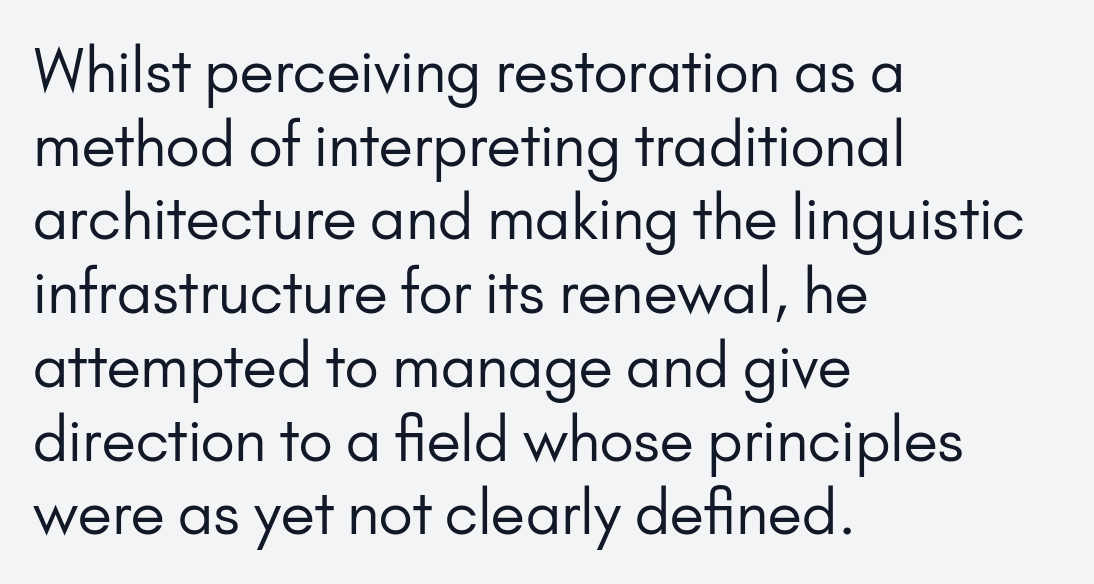
Type style note: lacks serifs. Nothing heavy about these letters — not bold at all. Proportional: the letters do not fall into vertical columns. The block of text has a typical density, with ordinary space between rows. The type is set solid horizontally, with unmodified tracking. Does the lettering tilt? It doesn't — this is upright.
